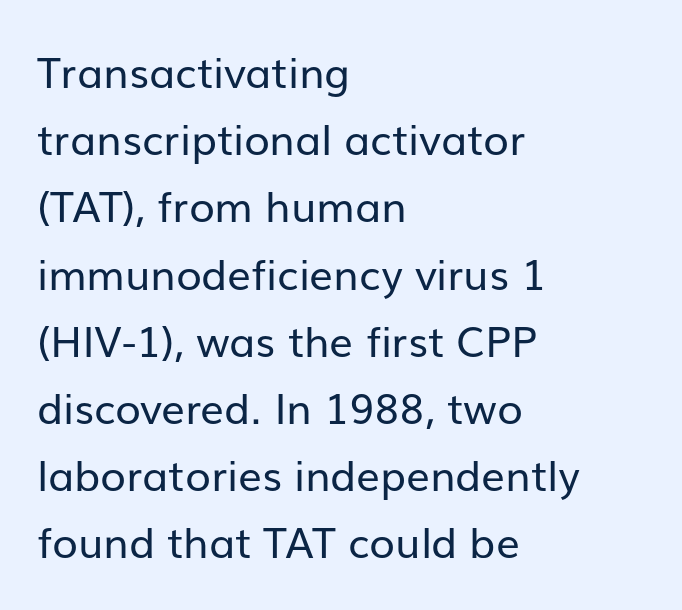
The letters carry no serifs — their stems end cleanly without finishing strokes. How would I describe the line gaps? Plain and ordinary. Quick note: not italic, upright. One-word summary of the alignment: left. On a weight scale, this lands at 450 or below.
